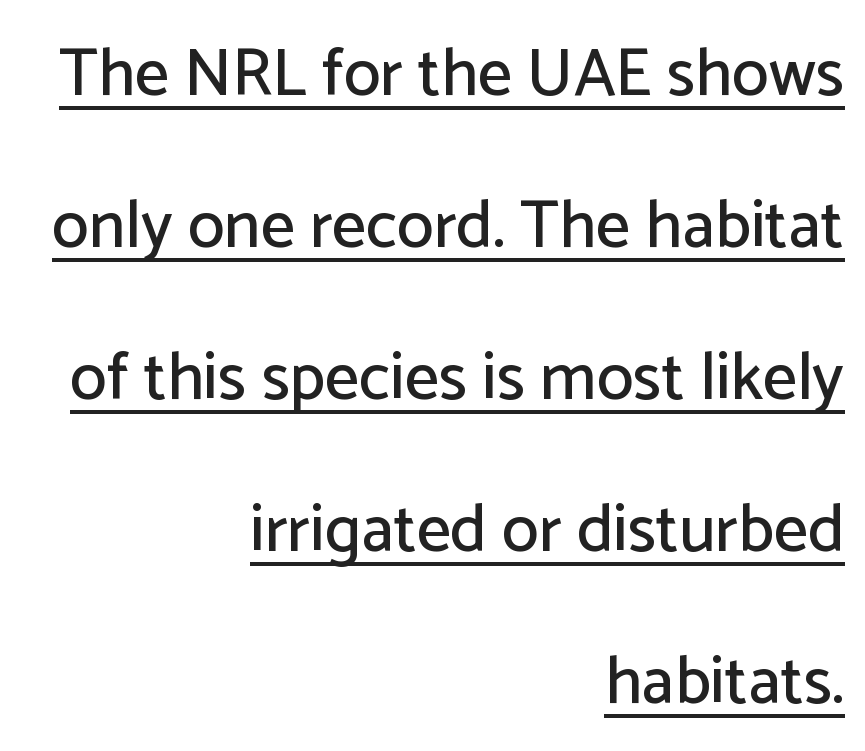
Is there any slant? The stems are plumb. Font category for this specimen: sans-serif. The block of text is sparse from top to bottom, with ample space between rows. Think of a printed novel: that variable character pitch is what you see here.
